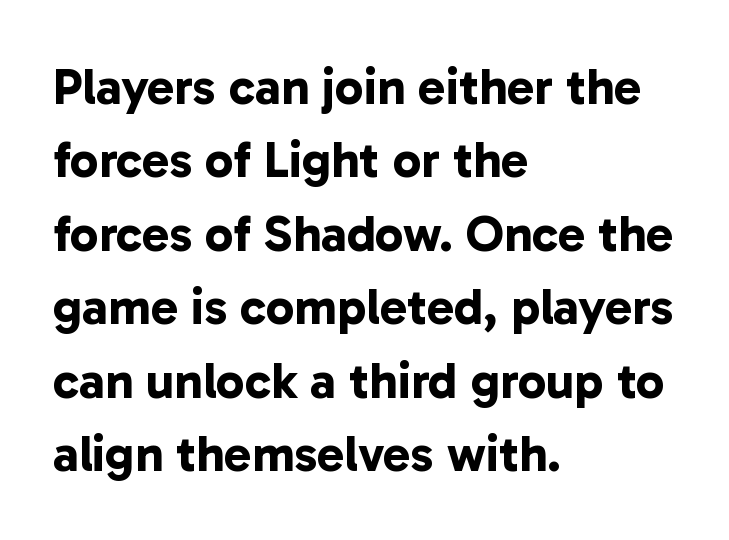
The image shows 51 px bold sans-serif type; set left-aligned, normal line spacing (1.44x), normal letter spacing, not underlined; low stroke contrast and a medium x-height.
